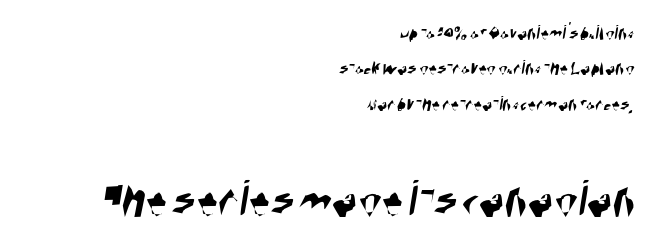
{"serif": "no", "width": "condensed", "stroke_contrast": "high", "x_height": "large", "monospaced": "no", "underline": "no", "align": "right", "line_spacing": "normal", "line_spacing_ratio": 1.69, "letter_spacing": "normal", "letter_spacing_em": 0.0, "larger_block": "second", "size_ratio": 2.52, "glyph_px": 53}
